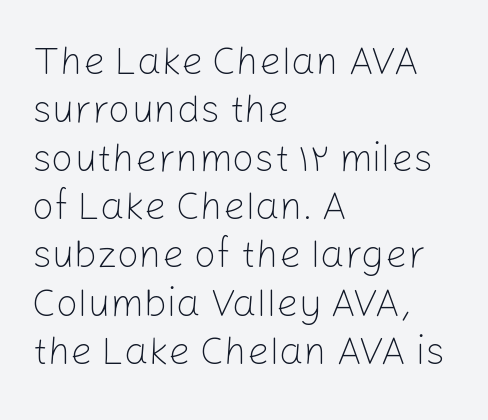
Q: Is the text bold? A: No.
Q: Is the text italic (slanted)? A: No, it is upright.
Q: Is the typeface a serif or a sans-serif typeface? A: Sans-serif.
Q: Is the text underlined? A: No.
Q: How is the paragraph aligned? A: Left-aligned.
Q: Is the spacing between letters normal or unusually wide? A: Normal.
Q: Width (condensed, normal, or wide)? A: Normal.
Q: Stroke contrast? A: Low.
Q: x-height? A: Medium.
Q: Monospaced? A: No.
